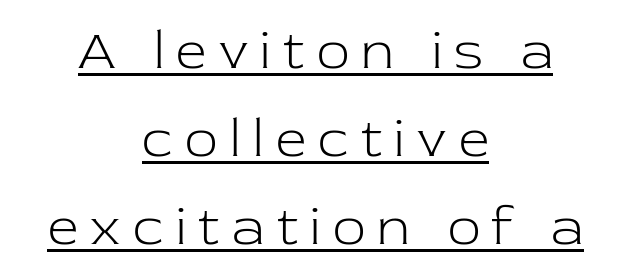
Every stem runs plumb, perpendicular to the baseline. Horizontal bands of white between lines are of average thickness. The compositor balanced each line on the midline. Stems and bowls with no extra thickness — not bold.
